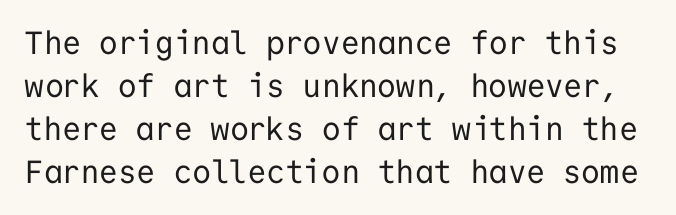
The area under the type is left untouched. Vertical strokes here are truly vertical. Successive baselines arrive at the customary interval. These lines are rendered in a fixed-pitch font. You could call the tracking neutral — neither tight nor loose.
